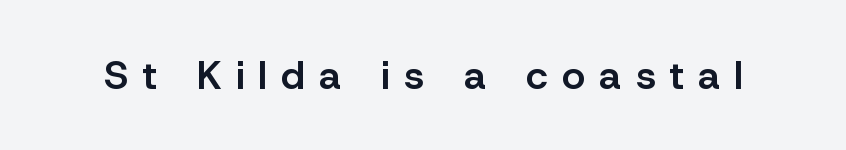
Q: Is the text bold? A: Semi-bold.
Q: Is the text italic (slanted)? A: No, it is upright.
Q: Is the typeface a serif or a sans-serif typeface? A: Sans-serif.
Q: Is the text underlined? A: No.
Q: Is the spacing between letters normal or unusually wide? A: Unusually wide.
Q: Width (condensed, normal, or wide)? A: Normal.
Q: Stroke contrast? A: Low.
Q: x-height? A: Medium.
Q: Monospaced? A: No.
